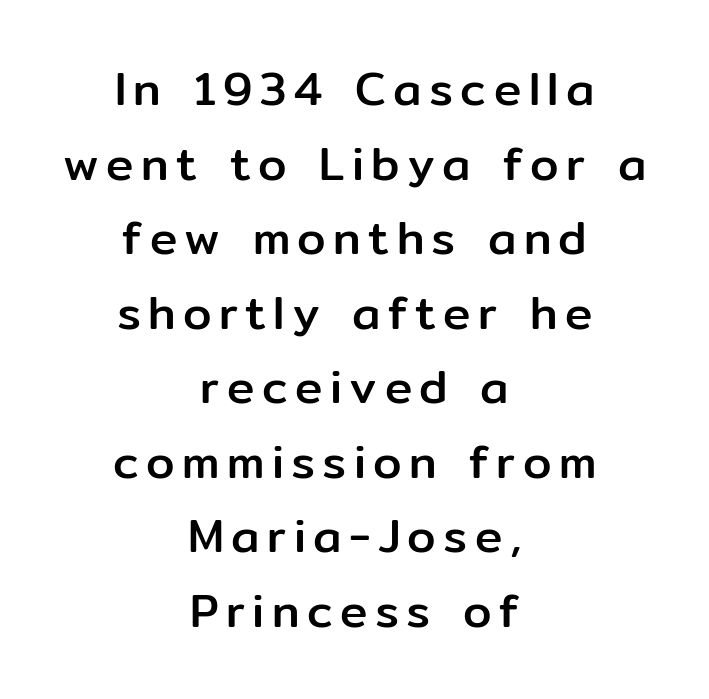
{"serif": "no", "italic": "no", "width": "normal", "stroke_contrast": "low", "x_height": "medium", "monospaced": "no", "underline": "no", "align": "center", "line_spacing": "normal", "line_spacing_ratio": 1.62, "glyph_px": 46}
